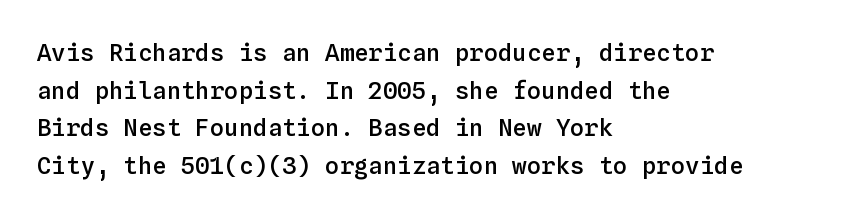
{"italic": "no", "bold": "semi", "underline": "no", "align": "left", "line_spacing": "normal", "line_spacing_ratio": 1.57, "letter_spacing": "normal", "letter_spacing_em": 0.0, "glyph_px": 24}
